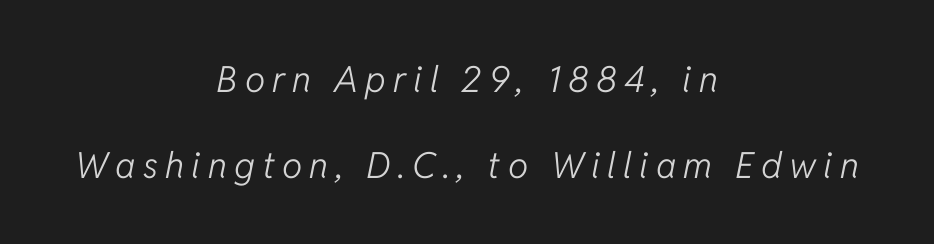
A centered setting, common on invitations and titles, is used for this passage. Look at the tracking — it's clearly loosened, letters drifting apart. Each letter keeps its own natural width here, so spacing adapts to shape. A typesetter would call this leading open, well beyond the default. These lines were composed using italics.
